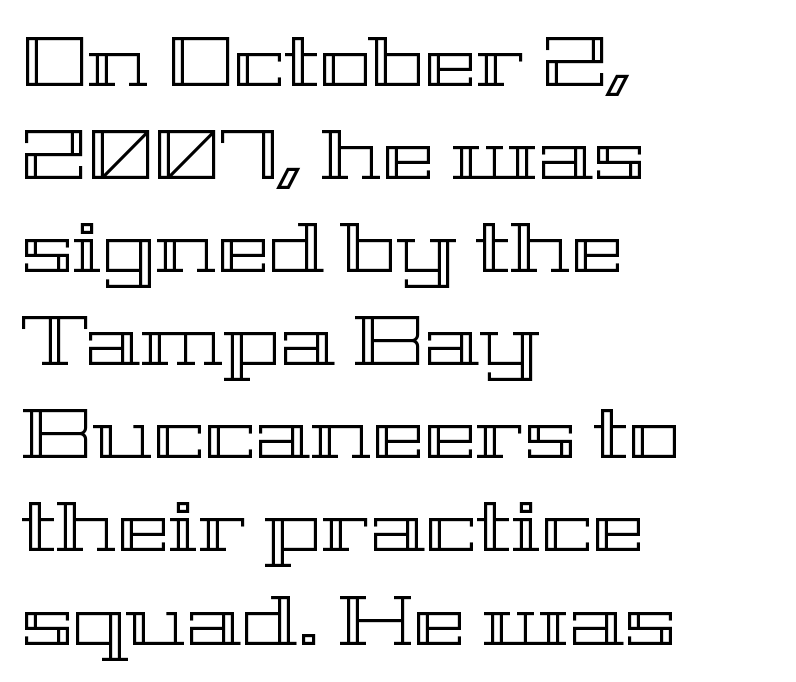
The image shows 70 px wide type, upright; set left-aligned, normal line spacing (1.33x), normal letter spacing, not underlined; a medium x-height.
